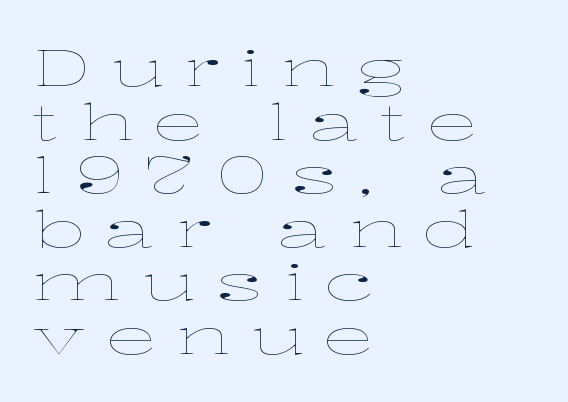
The image shows 51 px thin, wide type, upright; set left-aligned, tight line spacing (1.05x), unusually wide letter spacing (+0.4 em), not underlined; low stroke contrast and a medium x-height.
